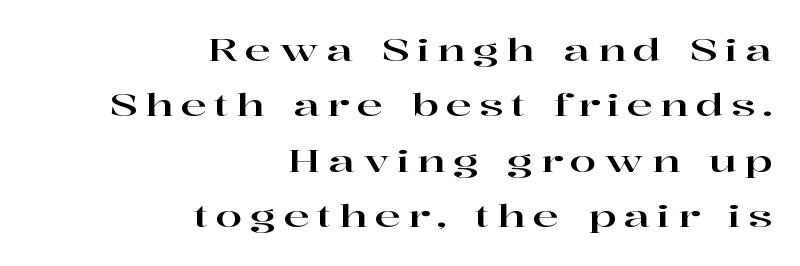
{"serif": "yes", "italic": "no", "width": "wide", "stroke_contrast": "high", "x_height": "medium", "monospaced": "no", "underline": "no", "align": "right", "line_spacing_ratio": 1.79, "letter_spacing": "wide", "letter_spacing_em": 0.24, "glyph_px": 31}
